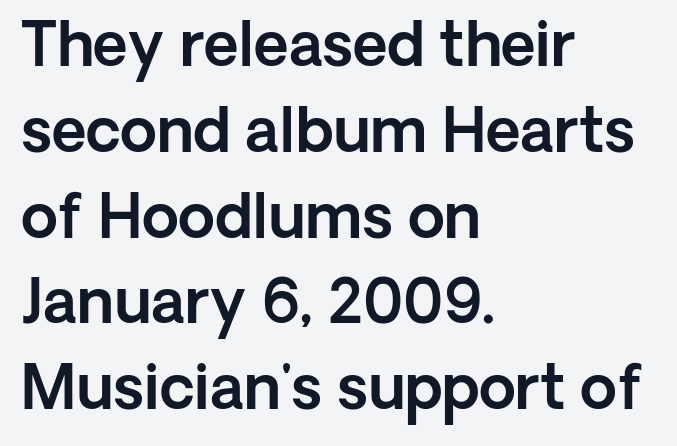
{"serif": "no", "italic": "no", "width": "normal", "x_height": "medium", "monospaced": "no", "underline": "no", "align": "left", "line_spacing": "normal", "line_spacing_ratio": 1.43, "letter_spacing": "normal", "letter_spacing_em": 0.0, "glyph_px": 60}
